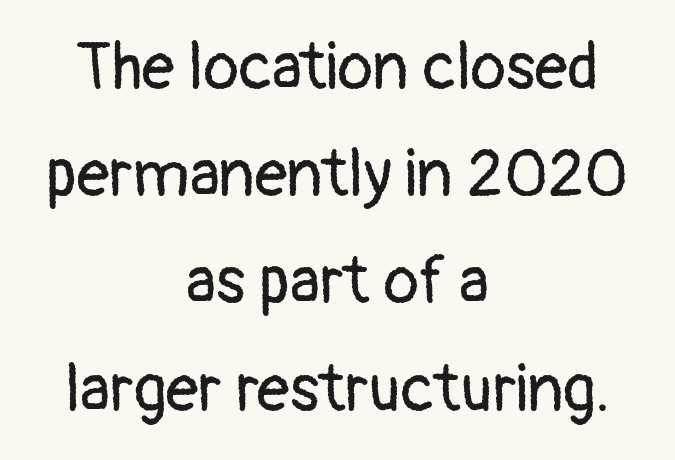
{"serif": "no", "italic": "no", "bold": "no", "weight": "regular", "width": "normal", "stroke_contrast": "low", "x_height": "medium", "monospaced": "no", "underline": "no", "align": "center", "line_spacing": "normal", "line_spacing_ratio": 1.65, "letter_spacing": "normal", "letter_spacing_em": 0.0, "glyph_px": 65}
